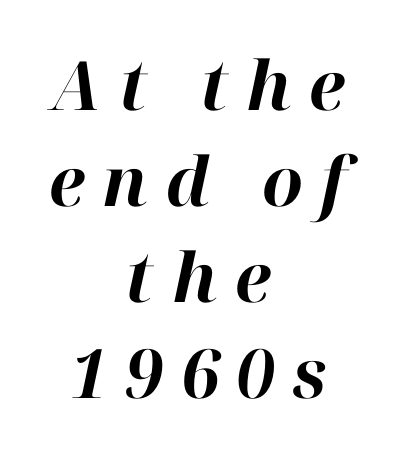
The image shows 68 px bold type, italic (leaning right); set centered, normal line spacing (1.41x), unusually wide letter spacing (+0.26 em), not underlined; high stroke contrast and a medium x-height.
